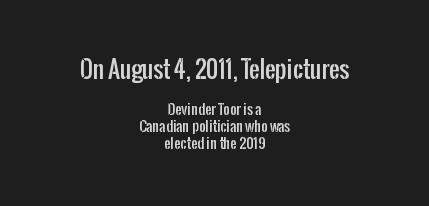
{"italic": "no", "underline": "no", "align": "center", "line_spacing_ratio": 1.23, "letter_spacing": "normal", "letter_spacing_em": 0.0, "larger_block": "first", "size_ratio": 1.64, "glyph_px": 23}
